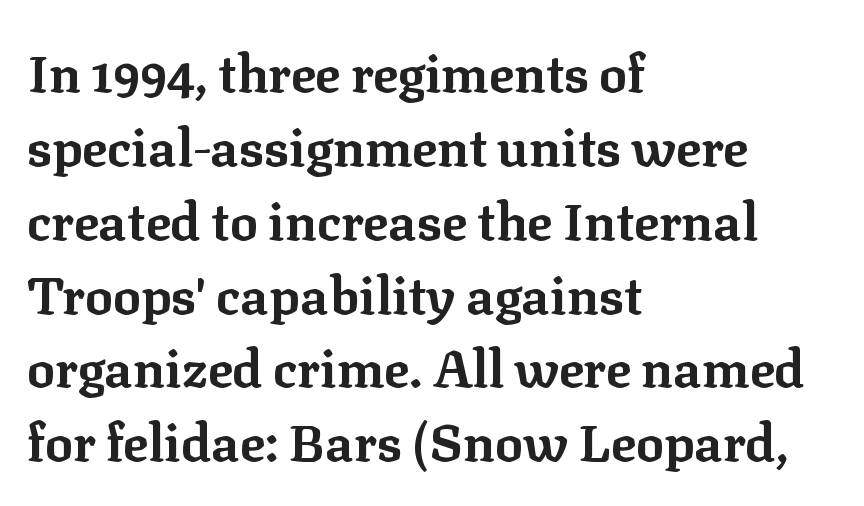
The image shows 52 px bold serif type, upright; set left-aligned, normal line spacing (1.42x), normal letter spacing, not underlined; low stroke contrast and a medium x-height.
